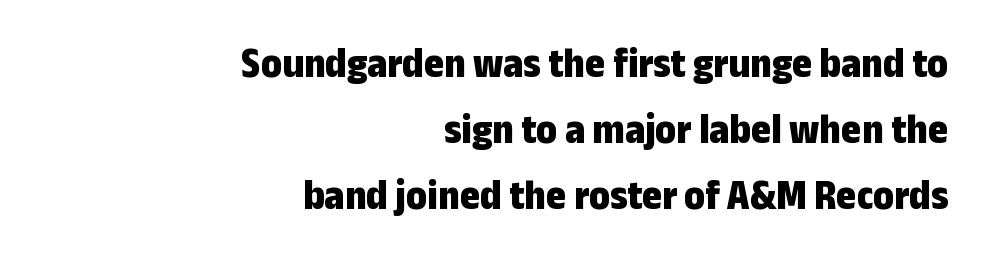
{"serif": "no", "italic": "no", "bold": "yes", "weight": "bold", "width": "condensed", "stroke_contrast": "low", "x_height": "medium", "monospaced": "no", "underline": "no", "align": "right", "line_spacing": "normal", "line_spacing_ratio": 1.54, "letter_spacing": "normal", "letter_spacing_em": 0.0, "glyph_px": 43}
